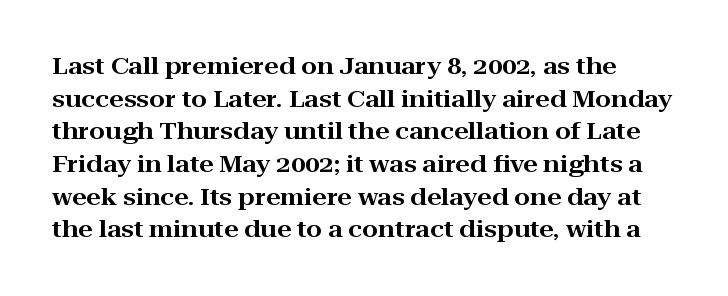
This block has exactly the height ordinary leading produces. Tracking value appears to be zero — textbook default spacing. When letters stand straight like this, we call the style roman or upright. A clean baseline with only descenders dipping below it.
